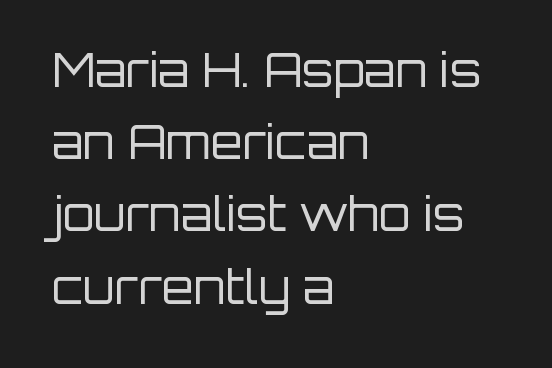
These lines keep a tight, regular rhythm from letter to letter. Students, observe: this is what conventionally led text looks like. A typesetter would mark this as roman, not italic. The ragged edge is on the right, which tells us the setting is flush left. Underline: absent. Note: no serifs on the glyphs.
